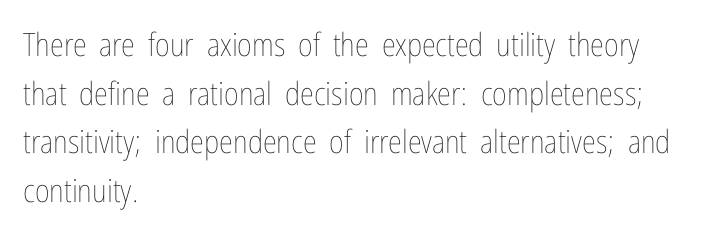
The typeface has the unassuming heft of standard copy or less. Does the leading feel generous? No, just average. This sample uses plain, unmodified letter spacing. The specimen omits any rule beneath the text block's lines.
